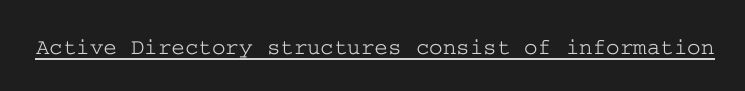
The image shows 23 px text type, upright; set normal letter spacing, underlined.
